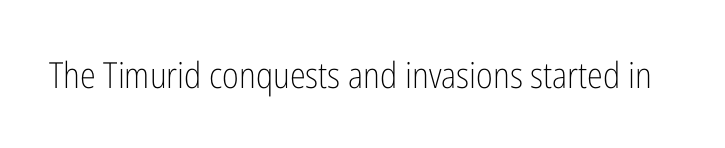
Q: Is the text bold? A: No.
Q: Is the text italic (slanted)? A: No, it is upright.
Q: Is the typeface a serif or a sans-serif typeface? A: Sans-serif.
Q: Is the text underlined? A: No.
Q: Is the spacing between letters normal or unusually wide? A: Normal.
Q: Width (condensed, normal, or wide)? A: Condensed.
Q: Stroke contrast? A: Low.
Q: x-height? A: Medium.
Q: Monospaced? A: No.
